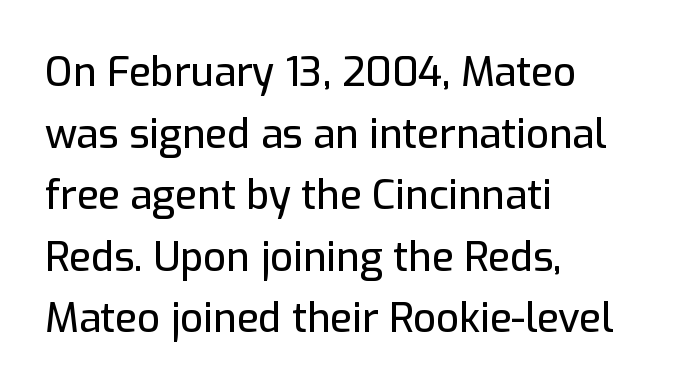
Q: Is the text italic (slanted)? A: No, it is upright.
Q: Is the typeface a serif or a sans-serif typeface? A: Sans-serif.
Q: Is the text underlined? A: No.
Q: How is the paragraph aligned? A: Left-aligned.
Q: Is the spacing between letters normal or unusually wide? A: Normal.
Q: Is the spacing between lines tight, normal or loose? A: Normal.
Q: Width (condensed, normal, or wide)? A: Normal.
Q: Stroke contrast? A: Low.
Q: x-height? A: Medium.
Q: Monospaced? A: No.
